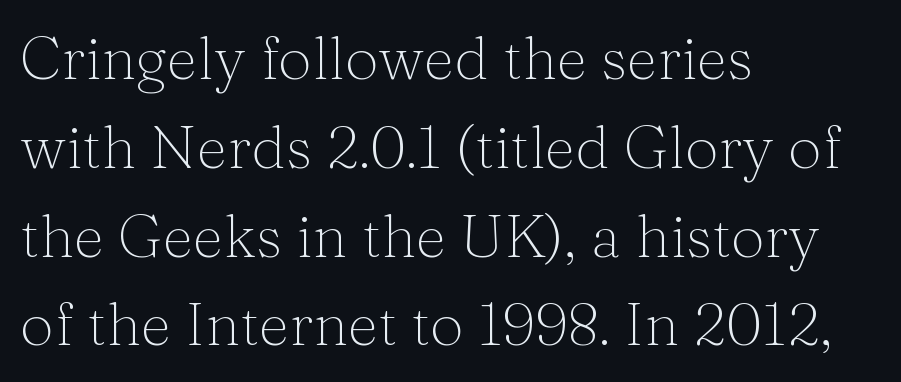
The image shows 60 px light serif type, upright; set left-aligned, normal line spacing (1.48x), normal letter spacing, not underlined; medium stroke contrast and a medium x-height.
